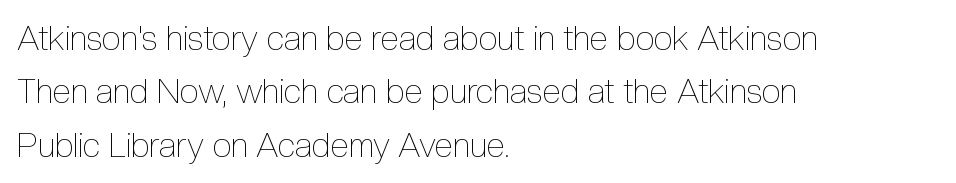
The image shows 34 px thin, condensed type, upright; set left-aligned, normal line spacing (1.57x), normal letter spacing, not underlined; a medium x-height.
